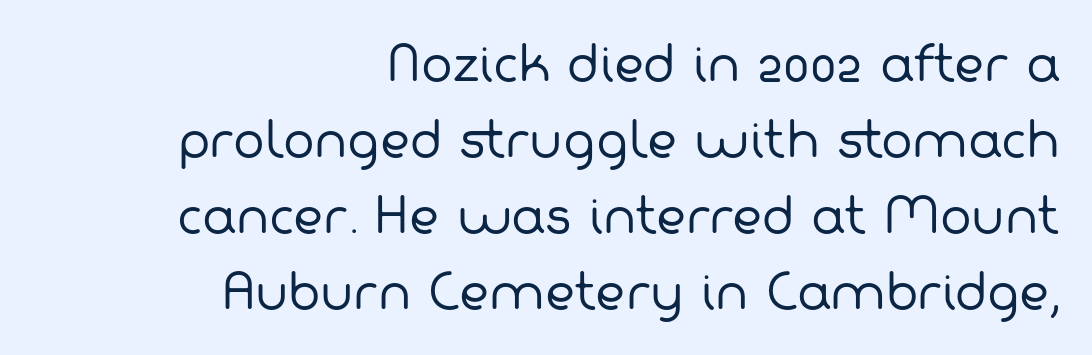
{"serif": "no", "bold": "no", "weight": "regular", "width": "normal", "stroke_contrast": "low", "x_height": "medium", "monospaced": "no", "underline": "no", "align": "right", "line_spacing": "normal", "line_spacing_ratio": 1.62, "letter_spacing": "normal", "letter_spacing_em": 0.0, "glyph_px": 47}
